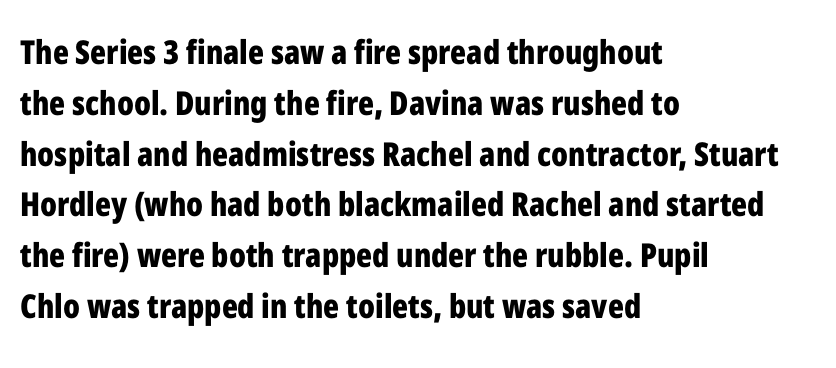
Q: Is the text bold? A: Yes.
Q: Is the text italic (slanted)? A: No, it is upright.
Q: Is the typeface a serif or a sans-serif typeface? A: Sans-serif.
Q: Is the text underlined? A: No.
Q: How is the paragraph aligned? A: Left-aligned.
Q: Is the spacing between letters normal or unusually wide? A: Normal.
Q: Is the spacing between lines tight, normal or loose? A: Normal.
Q: Width (condensed, normal, or wide)? A: Condensed.
Q: Stroke contrast? A: Low.
Q: x-height? A: Medium.
Q: Monospaced? A: No.
